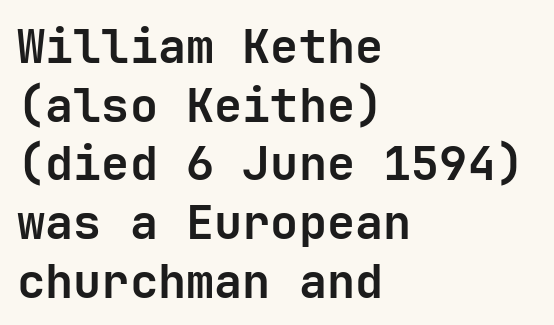
Q: Is the text bold? A: Yes.
Q: Is the text italic (slanted)? A: No, it is upright.
Q: Is the typeface a serif or a sans-serif typeface? A: Sans-serif.
Q: Is the text underlined? A: No.
Q: How is the paragraph aligned? A: Left-aligned.
Q: Is the spacing between letters normal or unusually wide? A: Normal.
Q: Is the spacing between lines tight, normal or loose? A: Normal.
Q: Width (condensed, normal, or wide)? A: Normal.
Q: Stroke contrast? A: Low.
Q: x-height? A: Medium.
